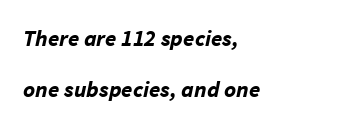
The designer dialed line spacing up above the default. Decoration check: the copy has no underline. Layout note: lines flush left. Observe the ordinary spacing: letters are neighbours, not strangers.
